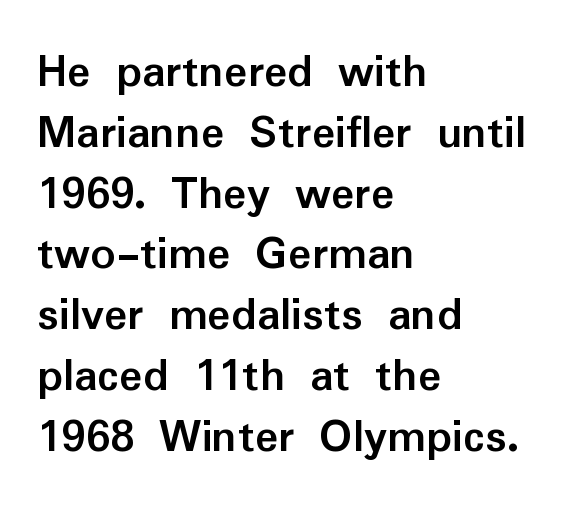
{"serif": "no", "italic": "no", "bold": "yes", "weight": "semibold", "width": "normal", "stroke_contrast": "low", "x_height": "medium", "monospaced": "no", "underline": "no", "align": "left", "line_spacing_ratio": 1.24, "letter_spacing": "normal", "letter_spacing_em": 0.0, "glyph_px": 49}
